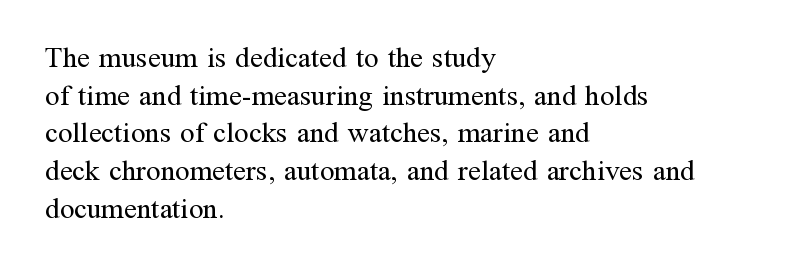
{"serif": "yes", "italic": "no", "bold": "no", "weight": "regular", "width": "normal", "stroke_contrast": "medium", "x_height": "medium", "monospaced": "no", "underline": "no", "align": "left", "line_spacing": "normal", "line_spacing_ratio": 1.3, "letter_spacing": "normal", "letter_spacing_em": 0.0, "glyph_px": 29}
